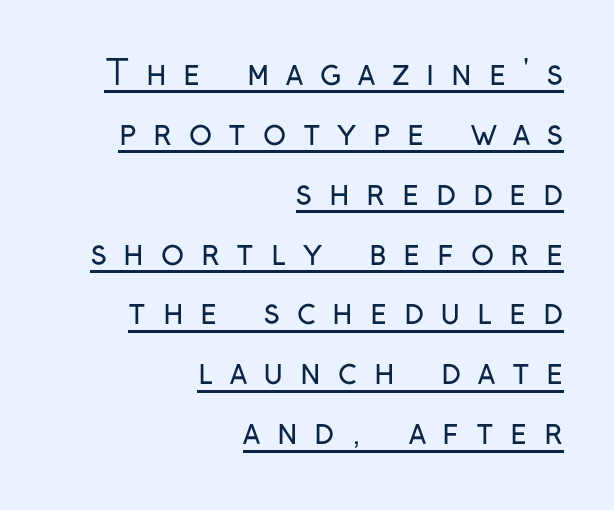
{"serif": "no", "italic": "no", "bold": "no", "weight": "regular", "width": "condensed", "stroke_contrast": "low", "x_height": "medium", "monospaced": "no", "underline": "yes", "align": "right", "line_spacing_ratio": 1.76, "letter_spacing": "wide", "letter_spacing_em": 0.49, "glyph_px": 34}
